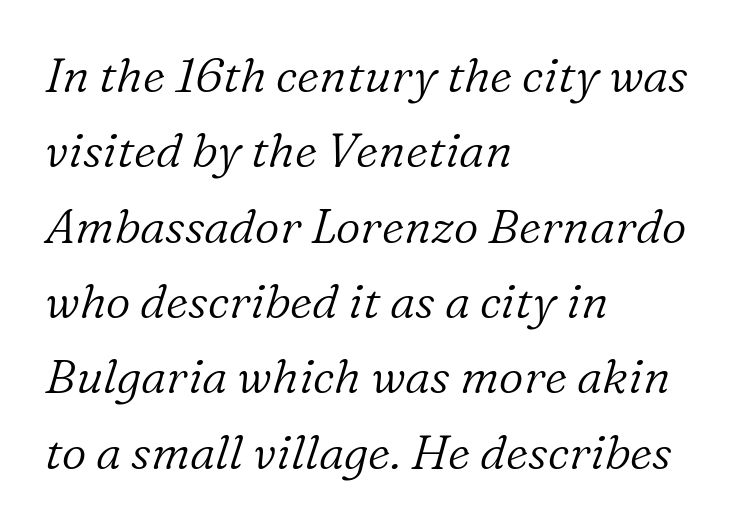
Q: Is the text bold? A: No.
Q: Is the text italic (slanted)? A: Yes, it leans right by about 16 degrees.
Q: Is the typeface a serif or a sans-serif typeface? A: Serif.
Q: Is the text underlined? A: No.
Q: How is the paragraph aligned? A: Left-aligned.
Q: Is the spacing between letters normal or unusually wide? A: Normal.
Q: Is the spacing between lines tight, normal or loose? A: Normal.
Q: Width (condensed, normal, or wide)? A: Normal.
Q: Stroke contrast? A: Low.
Q: x-height? A: Medium.
Q: Monospaced? A: No.
